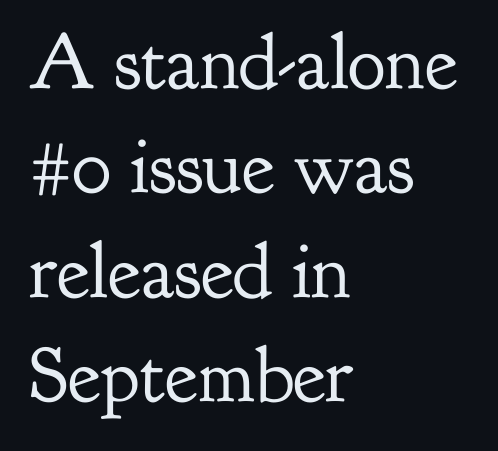
{"serif": "yes", "italic": "no", "bold": "no", "weight": "regular", "width": "normal", "stroke_contrast": "low", "x_height": "small", "monospaced": "no", "underline": "no", "align": "left", "line_spacing": "normal", "line_spacing_ratio": 1.32, "letter_spacing": "normal", "letter_spacing_em": 0.0, "glyph_px": 79}
